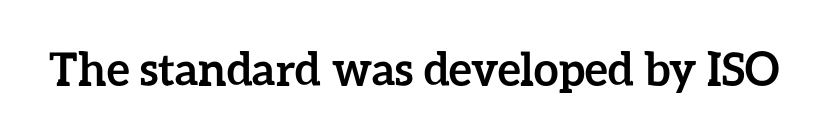
The strip under each line holds only bare page. Is the type bold? Yes — the strokes are clearly thick and heavy. There is no visible air inserted between adjacent glyphs. Italic: no, the glyphs are upright roman.
